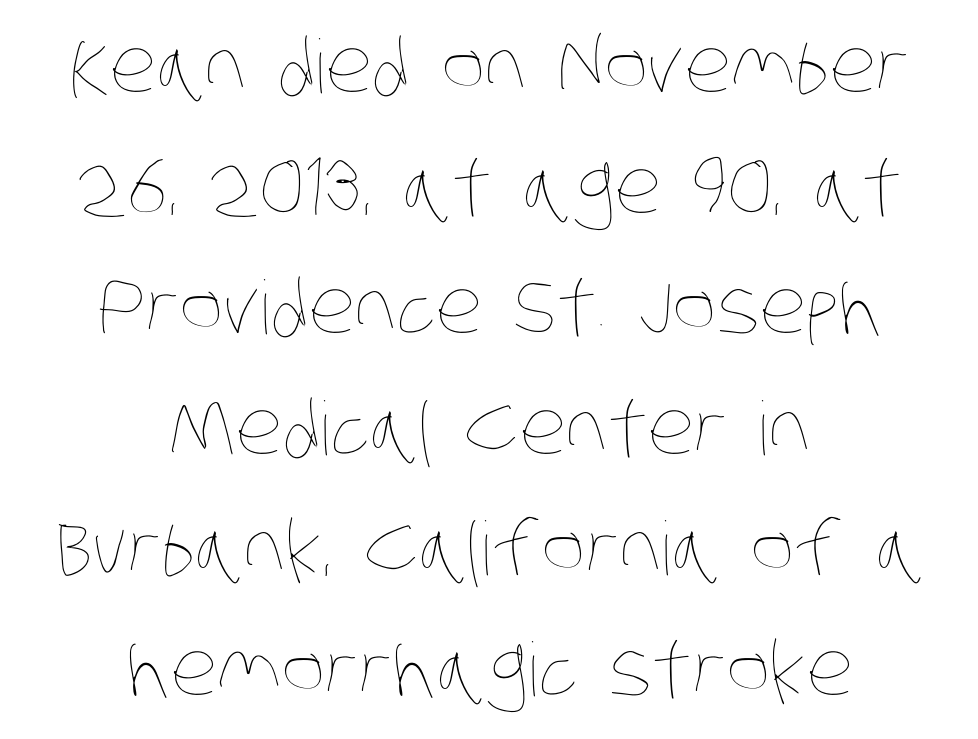
The image shows 74 px thin, condensed type; set centered, normal line spacing (1.63x), normal letter spacing, not underlined; low stroke contrast and a large x-height.
